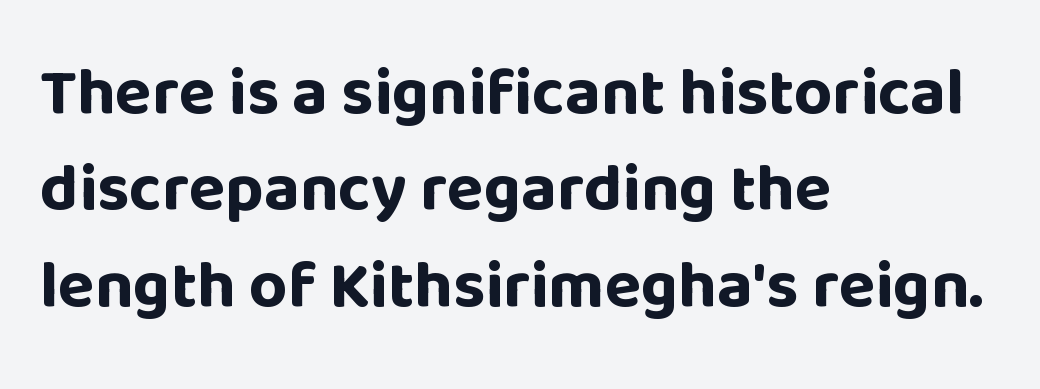
A sans-serif font was chosen for this passage. Is there much room between lines? A standard amount, neither cramped nor airy. These lines are rendered in a variable-pitch font. If you drew a ruler down the left edge, every line would touch it. The strip under each line holds only bare page. Strong, thick strokes mark this as bold type.
